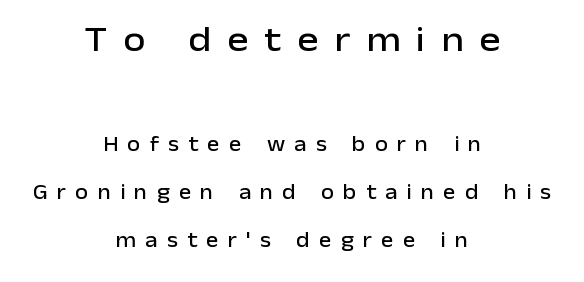
Q: Is the text italic (slanted)? A: No, it is upright.
Q: Is the typeface a serif or a sans-serif typeface? A: Sans-serif.
Q: Is the text underlined? A: No.
Q: How is the paragraph aligned? A: Centered.
Q: Is the spacing between letters normal or unusually wide? A: Unusually wide.
Q: Is the spacing between lines tight, normal or loose? A: Loose.
Q: Which block of text is set in a larger size, the first (top) or the second (bottom)? A: The first (top) one.
Q: Width (condensed, normal, or wide)? A: Normal.
Q: Stroke contrast? A: Low.
Q: x-height? A: Medium.
Q: Monospaced? A: No.
